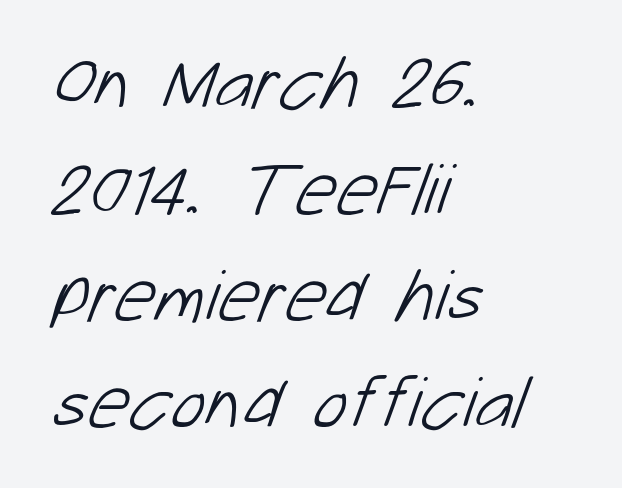
The passage shown is not underscored anywhere. Baseline-to-baseline distance is the conventional proportion of letter height. Stems and bowls with no extra thickness — not bold. Each line starts at the same left margin while the right side varies. Note the varied advance widths — an 'i' is clearly narrower than an 'm'.
